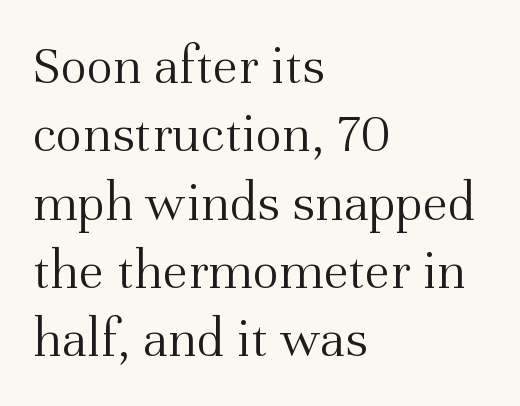
The image shows 56 px light serif type, upright; set left-aligned, line spacing 1.22x, normal letter spacing, not underlined; medium stroke contrast and a medium x-height.
